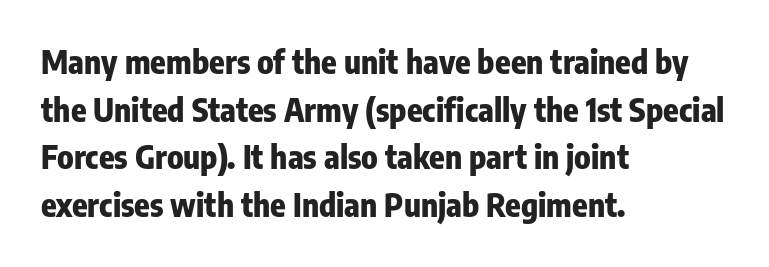
The image shows 32 px heavy, condensed sans-serif type, upright; set left-aligned, normal line spacing (1.49x), normal letter spacing, not underlined; low stroke contrast and a medium x-height.
